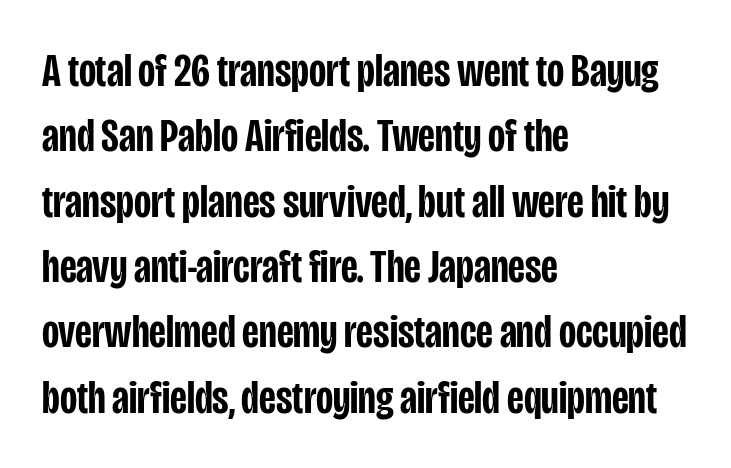
The image shows 47 px semibold, condensed sans-serif type, upright; set left-aligned, normal line spacing (1.39x), normal letter spacing, not underlined; low stroke contrast and a large x-height.
